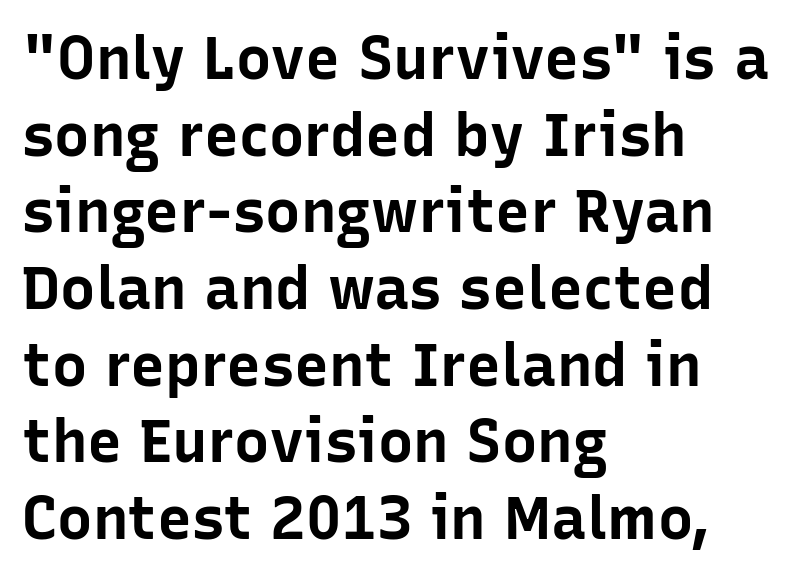
Q: Is the text bold? A: Yes.
Q: Is the text italic (slanted)? A: No, it is upright.
Q: Is the typeface a serif or a sans-serif typeface? A: Sans-serif.
Q: Is the text underlined? A: No.
Q: How is the paragraph aligned? A: Left-aligned.
Q: Is the spacing between letters normal or unusually wide? A: Normal.
Q: Is the spacing between lines tight, normal or loose? A: Normal.
Q: Width (condensed, normal, or wide)? A: Normal.
Q: Stroke contrast? A: Low.
Q: x-height? A: Medium.
Q: Monospaced? A: No.
